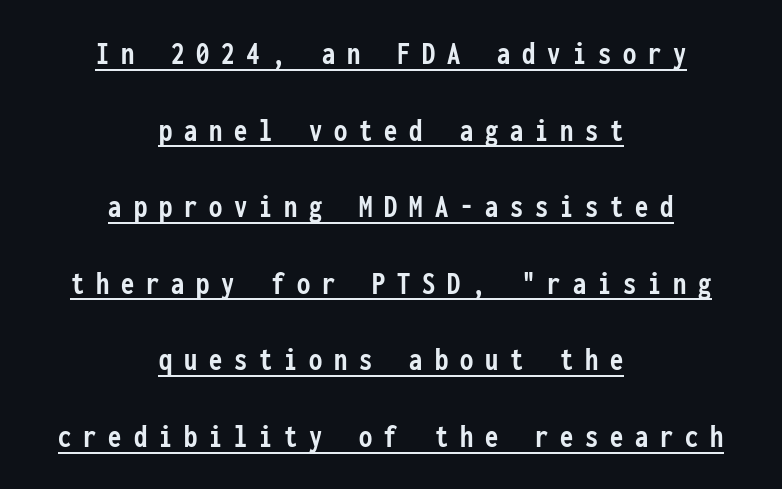
The letters march in equal steps, a hallmark of fixed-pitch type. Unlike italic type, these characters show no tilt at all. In designer terms, the underline attribute is active on this setting. Strokes here are thick enough to call this a true bold.
